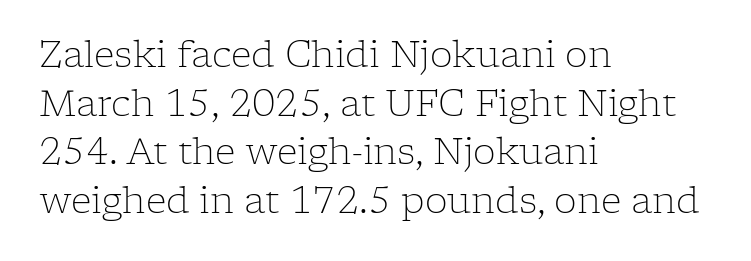
Q: Is the text bold? A: No.
Q: Is the text italic (slanted)? A: No, it is upright.
Q: Is the typeface a serif or a sans-serif typeface? A: Serif.
Q: Is the text underlined? A: No.
Q: How is the paragraph aligned? A: Left-aligned.
Q: Is the spacing between letters normal or unusually wide? A: Normal.
Q: Is the spacing between lines tight, normal or loose? A: Normal.
Q: Width (condensed, normal, or wide)? A: Normal.
Q: Stroke contrast? A: Low.
Q: x-height? A: Medium.
Q: Monospaced? A: No.
